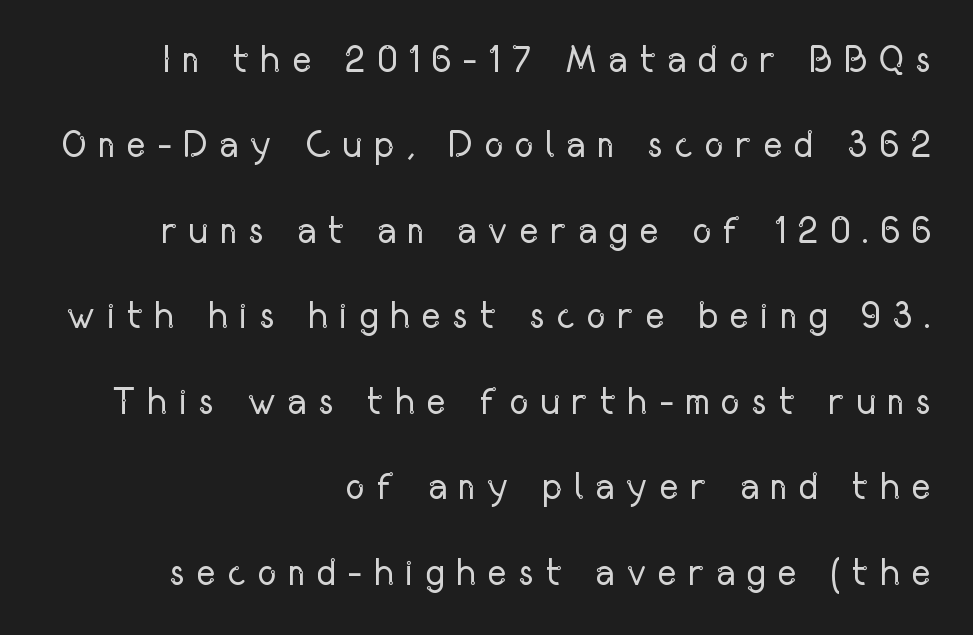
{"serif": "no", "italic": "no", "bold": "no", "weight": "regular", "width": "condensed", "stroke_contrast": "low", "x_height": "medium", "monospaced": "no", "underline": "no", "align": "right", "line_spacing": "loose", "line_spacing_ratio": 2.31, "letter_spacing": "wide", "letter_spacing_em": 0.3, "glyph_px": 37}
